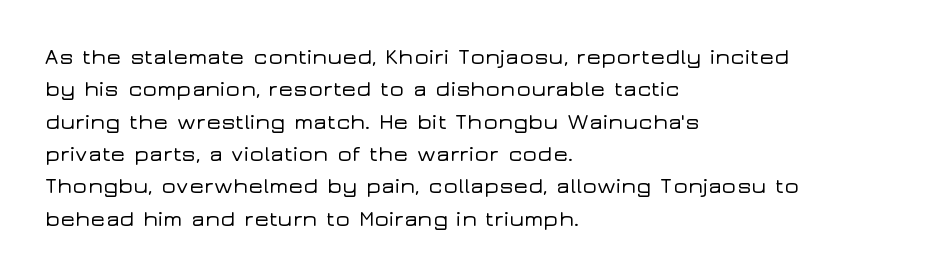
Q: Is the text italic (slanted)? A: No, it is upright.
Q: Is the text underlined? A: No.
Q: How is the paragraph aligned? A: Left-aligned.
Q: Is the spacing between letters normal or unusually wide? A: Normal.
Q: Is the spacing between lines tight, normal or loose? A: Normal.
